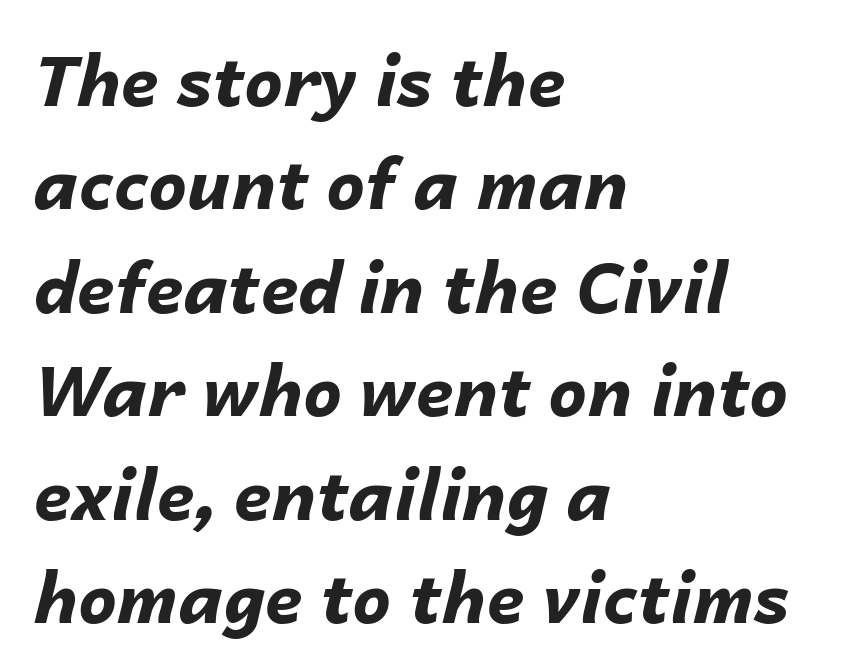
{"italic": "yes", "lean": "right", "slant_degrees": 14, "bold": "yes", "weight": "bold", "width": "normal", "stroke_contrast": "low", "x_height": "medium", "monospaced": "no", "underline": "no", "align": "left", "line_spacing": "normal", "line_spacing_ratio": 1.5, "letter_spacing": "normal", "letter_spacing_em": 0.0, "glyph_px": 69}
